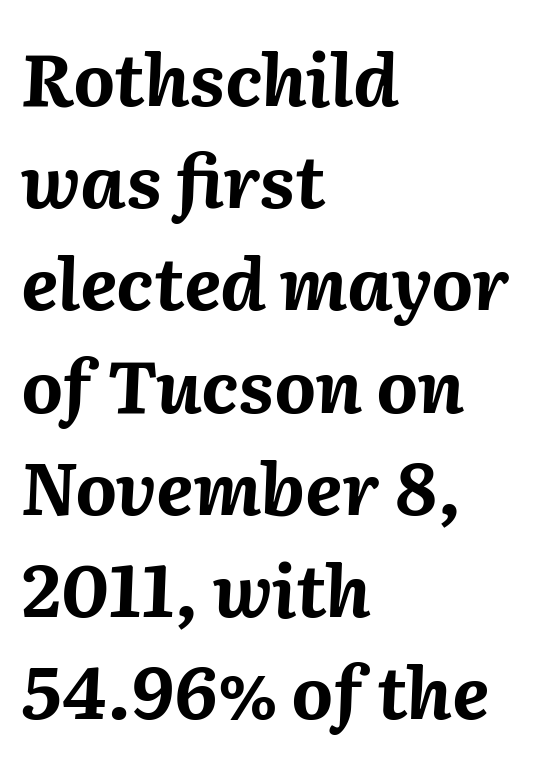
Typographic density is high because the face is bold. This rendering features lettering with no underline. Slant detected: the letters are inclined. The line texture is even and compact thanks to regular tracking. These lines are rendered in a variable-pitch font.
